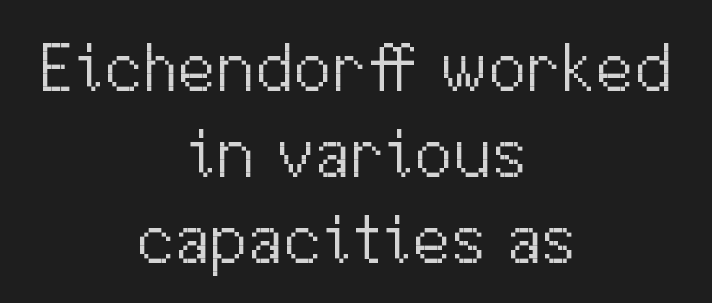
{"serif": "no", "italic": "no", "bold": "no", "weight": "light", "width": "normal", "stroke_contrast": "medium", "x_height": "medium", "monospaced": "no", "underline": "no", "align": "center", "line_spacing": "normal", "line_spacing_ratio": 1.25, "letter_spacing": "normal", "letter_spacing_em": 0.0, "glyph_px": 69}
